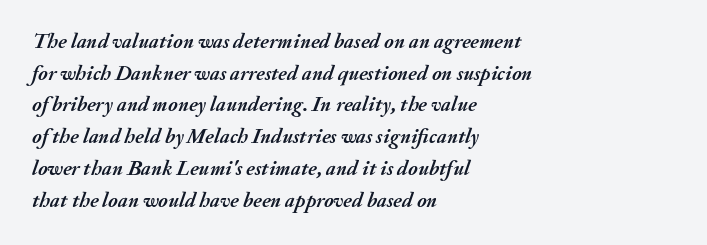
{"italic": "yes", "lean": "right", "slant_degrees": 20, "bold": "yes", "underline": "no", "align": "left", "line_spacing": "normal", "line_spacing_ratio": 1.51, "letter_spacing": "normal", "letter_spacing_em": 0.0, "glyph_px": 21}
